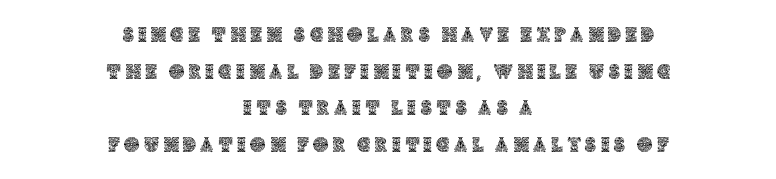
The rendering positions every line midway between the sides. Tracking here is generous; glyphs stand well apart from one another. This sample uses an upright cut, with every glyph sitting square on the baseline. The strip under each line holds only bare page.
